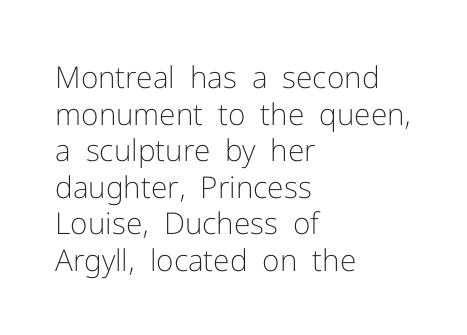
The image shows 30 px light sans-serif type, upright; set left-aligned, line spacing 1.22x, normal letter spacing, not underlined; low stroke contrast and a medium x-height.
